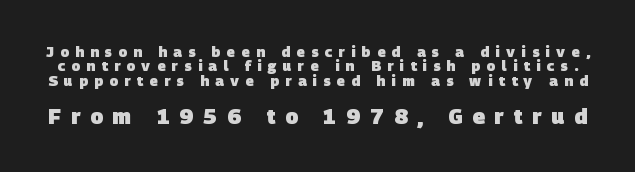
Q: Is the text bold? A: Yes.
Q: Is the text underlined? A: No.
Q: Is the spacing between letters normal or unusually wide? A: Unusually wide.
Q: Is the spacing between lines tight, normal or loose? A: Tight.
Q: Which block of text is set in a larger size, the first (top) or the second (bottom)? A: The second (bottom) one.
